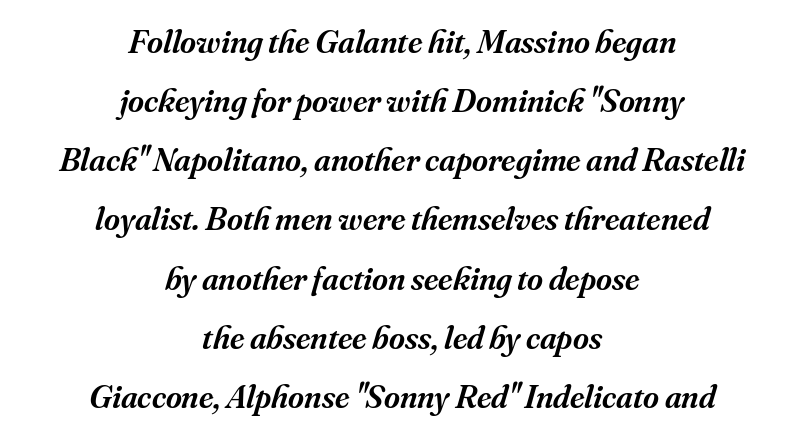
{"serif": "yes", "italic": "yes", "lean": "right", "slant_degrees": 16, "bold": "semi", "weight": "semibold", "width": "normal", "stroke_contrast": "medium", "x_height": "small", "monospaced": "no", "underline": "no", "align": "center", "line_spacing_ratio": 1.74, "letter_spacing": "normal", "letter_spacing_em": 0.0, "glyph_px": 34}
